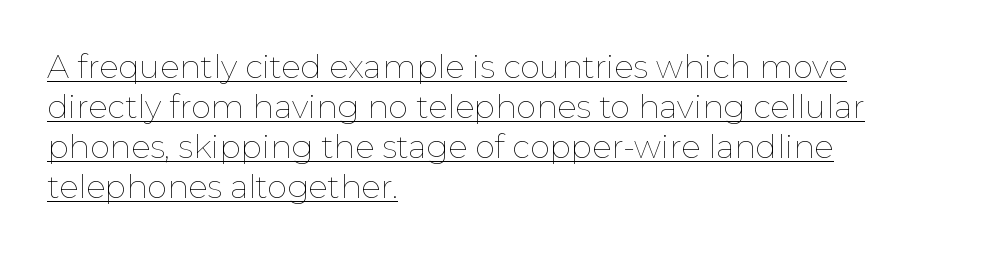
Counters stay open thanks to moderate or lighter strokes. Posture: vertical. The face used here is proportionally spaced, like ordinary book or web type. In CSS terms this would be text-align: left. Somebody hit Ctrl+U on this one — the words are underlined.
